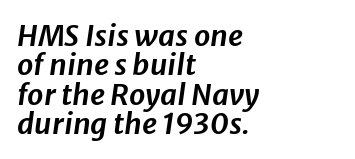
Q: Is the text italic (slanted)? A: Yes, it leans right by about 8 degrees.
Q: Is the text underlined? A: No.
Q: How is the paragraph aligned? A: Left-aligned.
Q: Is the spacing between letters normal or unusually wide? A: Normal.
Q: Is the spacing between lines tight, normal or loose? A: Tight.
Q: Width (condensed, normal, or wide)? A: Normal.
Q: Stroke contrast? A: Low.
Q: x-height? A: Medium.
Q: Monospaced? A: No.
